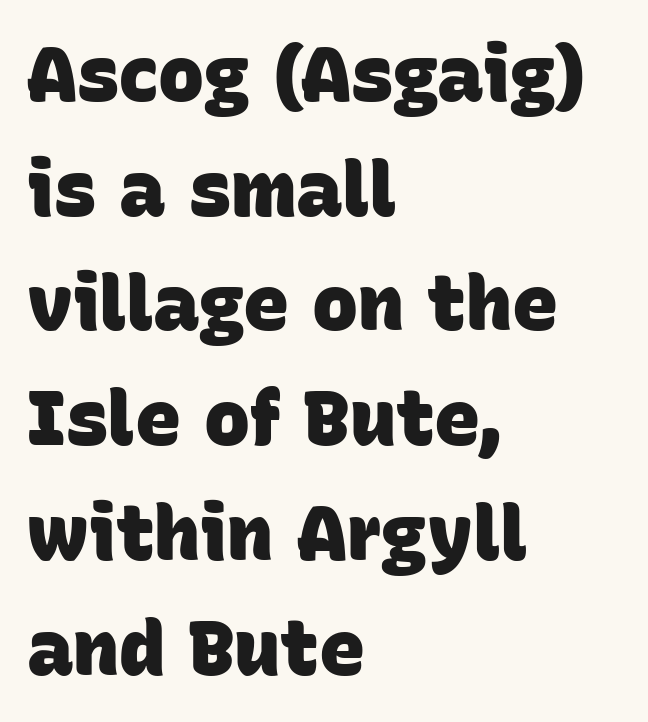
{"serif": "no", "bold": "yes", "weight": "heavy", "width": "normal", "stroke_contrast": "low", "x_height": "large", "monospaced": "no", "underline": "no", "align": "left", "line_spacing": "normal", "line_spacing_ratio": 1.49, "letter_spacing": "normal", "letter_spacing_em": 0.0, "glyph_px": 77}
